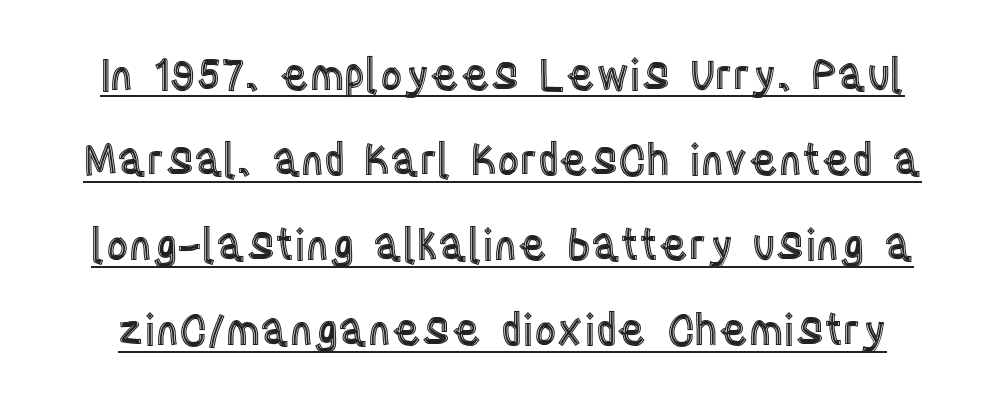
{"italic": "no", "width": "condensed", "x_height": "large", "monospaced": "no", "underline": "yes", "line_spacing": "loose", "line_spacing_ratio": 1.98, "letter_spacing": "normal", "letter_spacing_em": 0.0, "glyph_px": 43}
